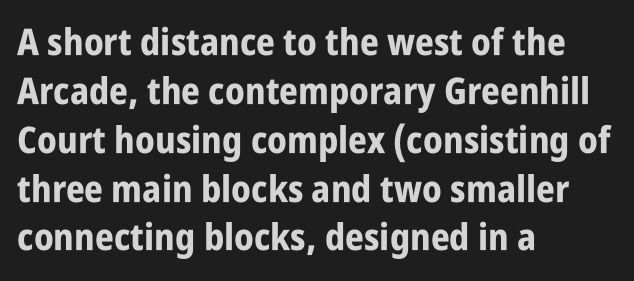
The letters sit at their default tracking, neither squeezed nor spread. Underlining? Definitely not there. These lines are composed in type without serifs. These lines are rendered in a variable-pitch font. Typographic density is high because the face is bold. Reading down the column, the eye jumps a familiar distance to each next line.
